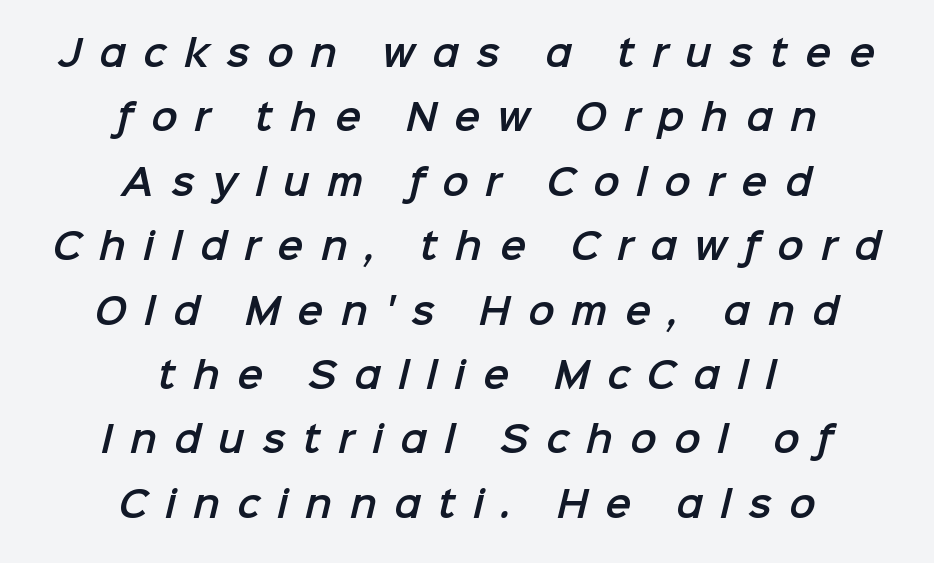
Q: Is the typeface a serif or a sans-serif typeface? A: Sans-serif.
Q: Is the text underlined? A: No.
Q: How is the paragraph aligned? A: Centered.
Q: Is the spacing between letters normal or unusually wide? A: Unusually wide.
Q: Width (condensed, normal, or wide)? A: Normal.
Q: Stroke contrast? A: Low.
Q: x-height? A: Medium.
Q: Monospaced? A: No.
